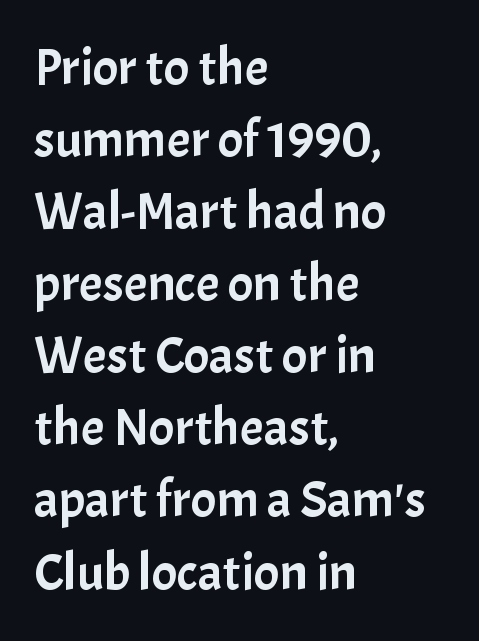
The image shows 53 px sans-serif type, upright; set left-aligned, normal line spacing (1.36x), normal letter spacing, not underlined; low stroke contrast and a medium x-height.
